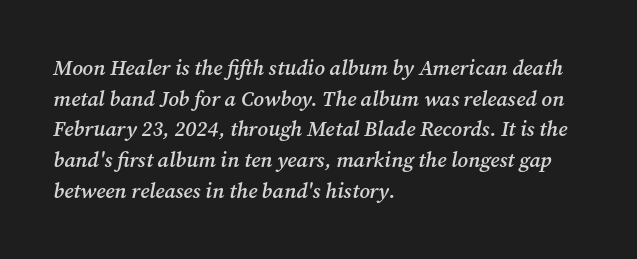
Style check: oblique. The glyphs have the mass of a demibold cut, below bold. The glyphs are unaccompanied by any horizontal stroke below them. Default kerning and tracking; the words read as compact shapes. The typesetter chose a ragged-right arrangement here.
